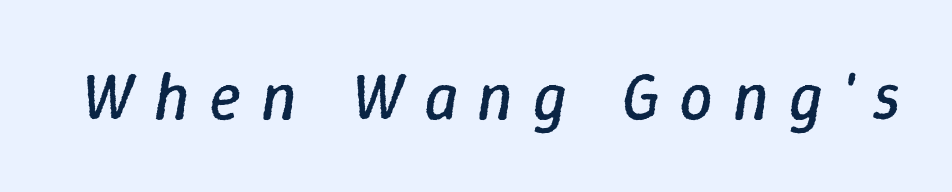
The image shows 67 px regular-weight type, italic (leaning right); set unusually wide letter spacing (+0.29 em), not underlined; low stroke contrast and a medium x-height.
